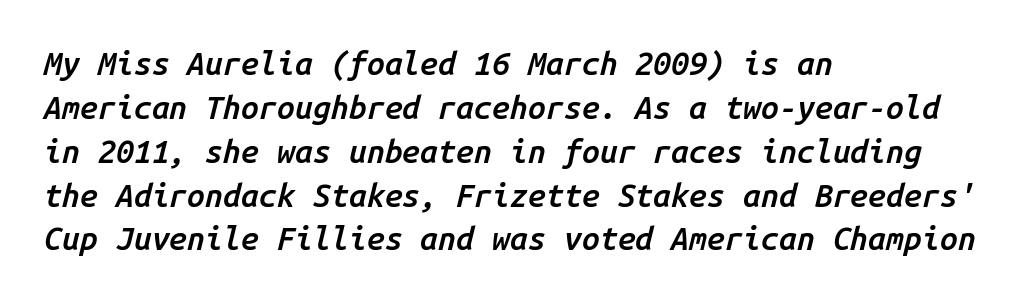
Q: Is the text bold? A: Semi-bold.
Q: Is the text italic (slanted)? A: Yes, it leans right by about 14 degrees.
Q: Is the text underlined? A: No.
Q: How is the paragraph aligned? A: Left-aligned.
Q: Is the spacing between letters normal or unusually wide? A: Normal.
Q: Is the spacing between lines tight, normal or loose? A: Normal.
Q: Width (condensed, normal, or wide)? A: Normal.
Q: Stroke contrast? A: Low.
Q: x-height? A: Medium.
Q: Monospaced? A: Yes.
